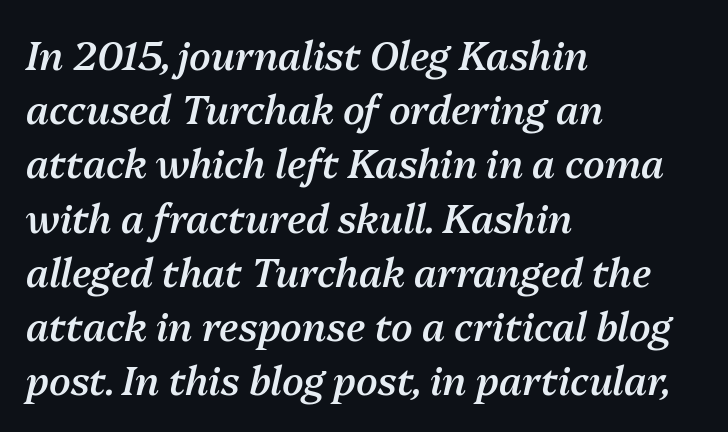
Q: Is the text bold? A: Semi-bold.
Q: Is the text italic (slanted)? A: Yes, it leans right by about 13 degrees.
Q: Is the text underlined? A: No.
Q: How is the paragraph aligned? A: Left-aligned.
Q: Is the spacing between letters normal or unusually wide? A: Normal.
Q: Is the spacing between lines tight, normal or loose? A: Normal.
Q: Width (condensed, normal, or wide)? A: Normal.
Q: Stroke contrast? A: Medium.
Q: x-height? A: Medium.
Q: Monospaced? A: No.
